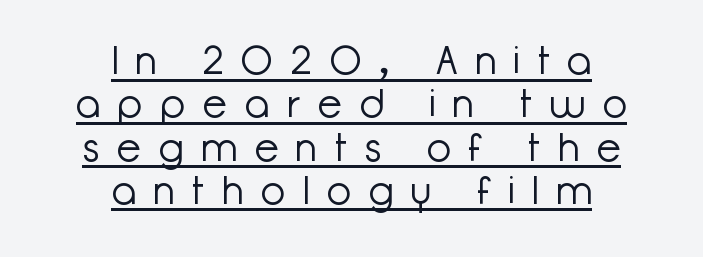
The image shows 39 px light sans-serif type, upright; set centered, tight line spacing (1.11x), unusually wide letter spacing (+0.47 em), underlined; low stroke contrast and a medium x-height.
